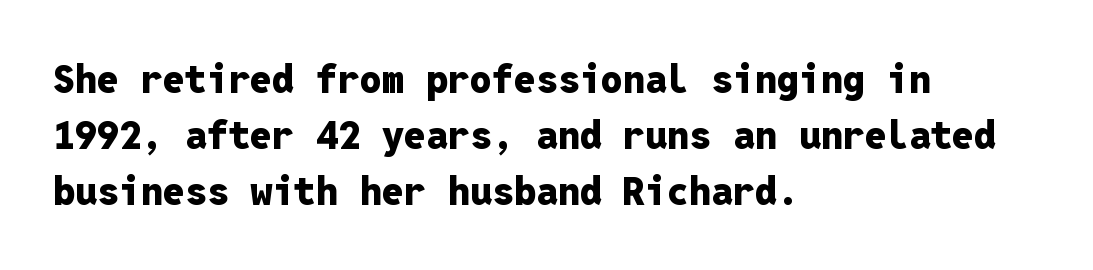
Q: Is the text bold? A: Yes.
Q: Is the text italic (slanted)? A: No, it is upright.
Q: Is the typeface a serif or a sans-serif typeface? A: Sans-serif.
Q: Is the text underlined? A: No.
Q: How is the paragraph aligned? A: Left-aligned.
Q: Is the spacing between letters normal or unusually wide? A: Normal.
Q: Is the spacing between lines tight, normal or loose? A: Normal.
Q: Width (condensed, normal, or wide)? A: Normal.
Q: Stroke contrast? A: Low.
Q: x-height? A: Medium.
Q: Monospaced? A: Yes.
